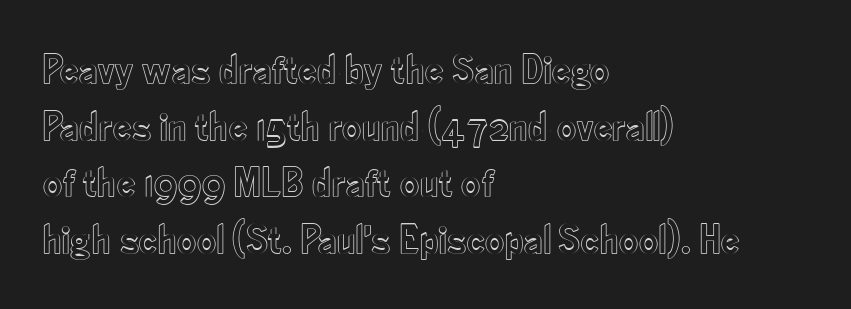
Q: Is the text italic (slanted)? A: No, it is upright.
Q: Is the text underlined? A: No.
Q: How is the paragraph aligned? A: Left-aligned.
Q: Is the spacing between letters normal or unusually wide? A: Normal.
Q: Is the spacing between lines tight, normal or loose? A: Normal.
Q: Width (condensed, normal, or wide)? A: Condensed.
Q: x-height? A: Small.
Q: Monospaced? A: No.
